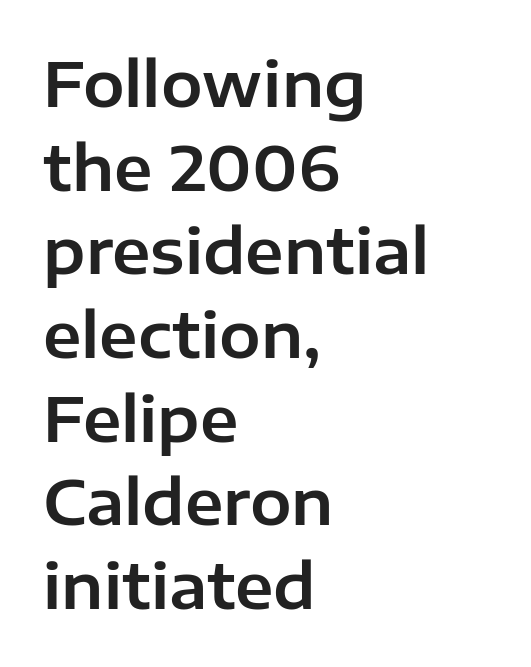
The image shows 62 px sans-serif type, upright; set left-aligned, normal line spacing (1.35x), normal letter spacing, not underlined; low stroke contrast and a medium x-height.
